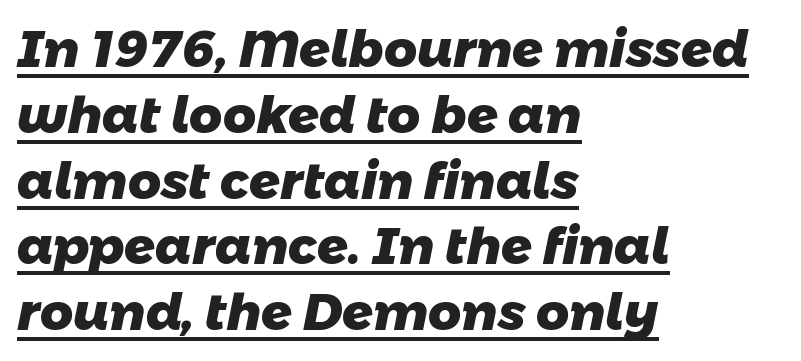
The image shows 51 px heavy sans-serif type; set left-aligned, normal line spacing (1.29x), normal letter spacing, underlined; low stroke contrast and a medium x-height.
